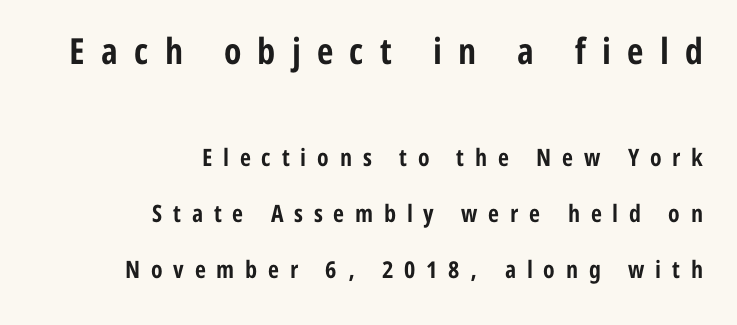
The image shows 36 px bold, condensed sans-serif type, upright; set right-aligned, loose line spacing (2.32x), unusually wide letter spacing (+0.45 em), not underlined; the first (top) block is 1.5x larger; low stroke contrast and a medium x-height.
